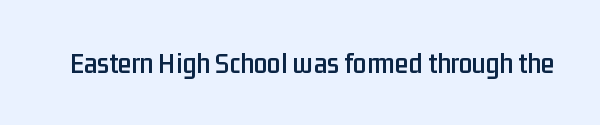
Q: Is the text italic (slanted)? A: No, it is upright.
Q: Is the typeface a serif or a sans-serif typeface? A: Sans-serif.
Q: Is the text underlined? A: No.
Q: Is the spacing between letters normal or unusually wide? A: Normal.
Q: Width (condensed, normal, or wide)? A: Condensed.
Q: Stroke contrast? A: Low.
Q: x-height? A: Medium.
Q: Monospaced? A: No.
